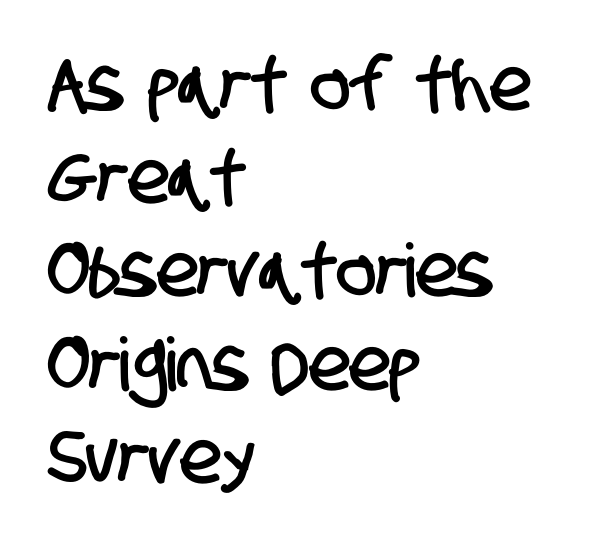
The image shows 74 px condensed sans-serif type; set left-aligned, normal line spacing (1.26x), normal letter spacing, not underlined; low stroke contrast and a large x-height.
